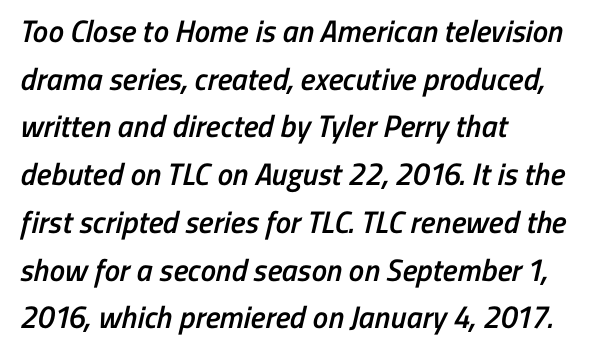
The paragraph shown leans on its left margin. Letterform terminals end flat and unadorned throughout the passage. The block of text has a typical density, with ordinary space between rows. Observe the ordinary spacing: letters are neighbours, not strangers. A fair bit of extra ink — the face is semibold, not bold. Lines of text with bare space underneath.
